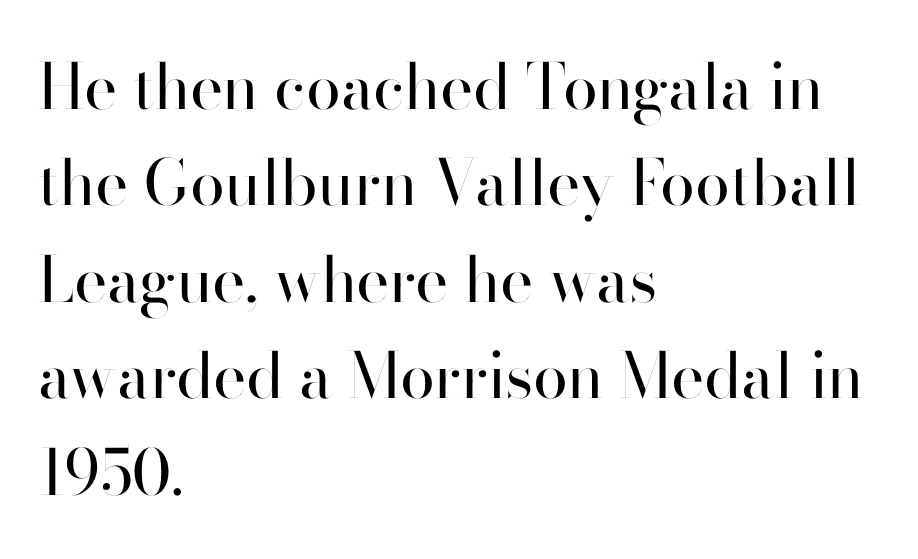
Q: Is the text bold? A: No.
Q: Is the text italic (slanted)? A: No, it is upright.
Q: Is the typeface a serif or a sans-serif typeface? A: Sans-serif.
Q: Is the text underlined? A: No.
Q: How is the paragraph aligned? A: Left-aligned.
Q: Is the spacing between letters normal or unusually wide? A: Normal.
Q: Is the spacing between lines tight, normal or loose? A: Normal.
Q: Width (condensed, normal, or wide)? A: Normal.
Q: Stroke contrast? A: High.
Q: x-height? A: Small.
Q: Monospaced? A: No.
